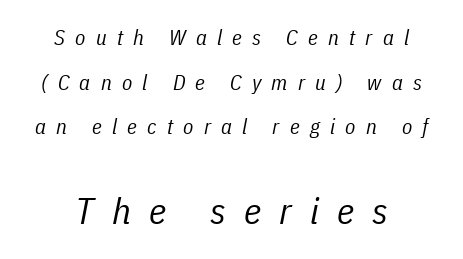
The image shows 37 px regular-weight, condensed type, italic (leaning right); set loose line spacing (2.12x), unusually wide letter spacing (+0.49 em), not underlined; the second (bottom) block is 1.76x larger; low stroke contrast and a medium x-height.
